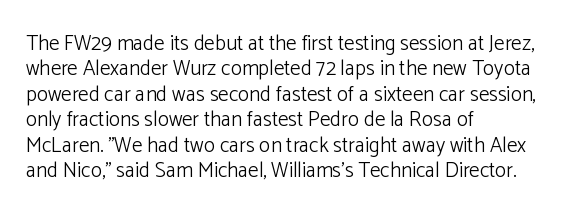
A bare baseline throughout the passage. Line beginnings align vertically; line endings do not. This sample uses plain, unmodified letter spacing. Posture: straight, roman, zero tilt. Is this a heavy cut? Hardly; it is regular or lighter.
